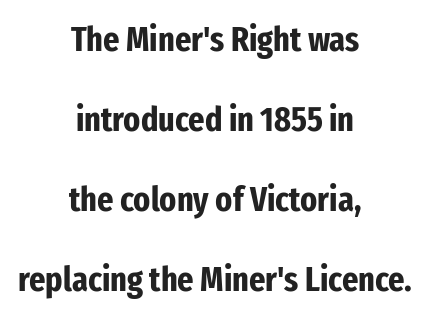
The image shows 35 px bold, condensed sans-serif type, upright; set centered, loose line spacing (2.29x), normal letter spacing, not underlined; low stroke contrast and a medium x-height.
